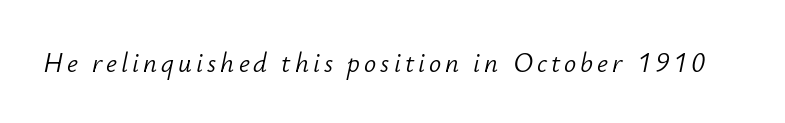
You can tell it's italic because the verticals aren't actually vertical. Lines of text with bare space underneath. The letters look calm and open, with moderate or lighter stems.
